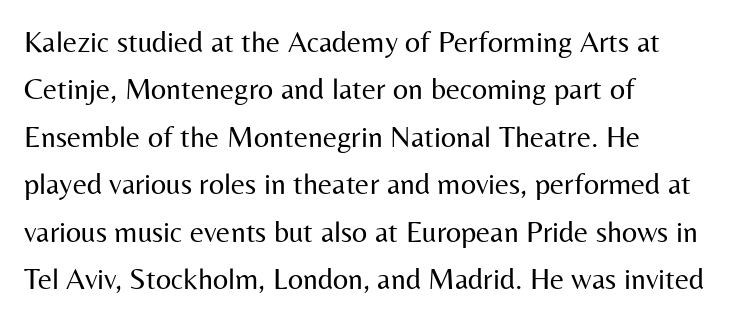
The image shows 30 px regular-weight sans-serif type, upright; set left-aligned, normal line spacing (1.58x), normal letter spacing, not underlined; medium stroke contrast and a medium x-height.
